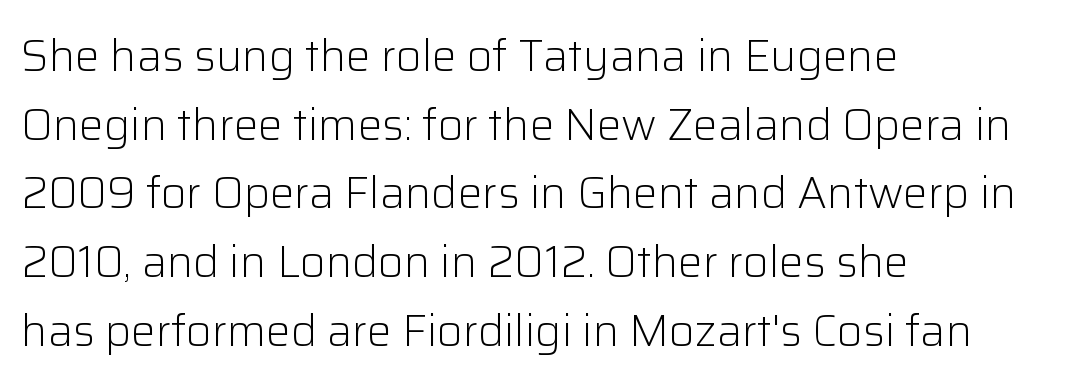
{"serif": "no", "italic": "no", "bold": "no", "weight": "light", "width": "normal", "stroke_contrast": "low", "x_height": "medium", "monospaced": "no", "underline": "no", "align": "left", "line_spacing": "normal", "line_spacing_ratio": 1.56, "letter_spacing": "normal", "letter_spacing_em": 0.0, "glyph_px": 44}
